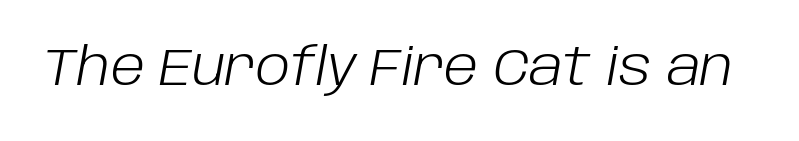
{"italic": "yes", "lean": "right", "slant_degrees": 10, "bold": "no", "weight": "light", "width": "normal", "stroke_contrast": "low", "x_height": "large", "monospaced": "no", "underline": "no", "letter_spacing": "normal", "letter_spacing_em": 0.0, "glyph_px": 52}
